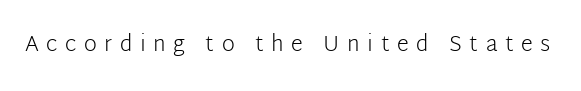
The image shows 22 px text type, upright; set unusually wide letter spacing (+0.34 em), not underlined.
